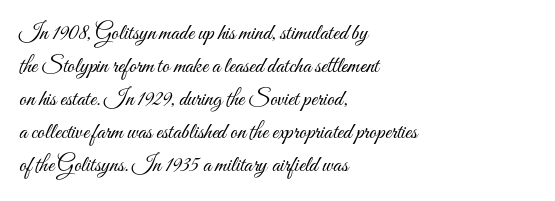
The image shows 23 px text type; set left-aligned, normal line spacing (1.44x), normal letter spacing, not underlined.
